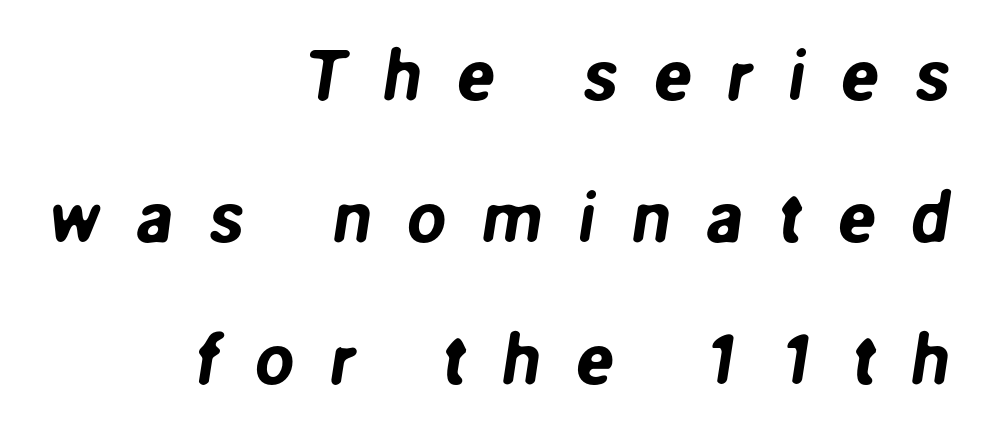
Q: Is the typeface a serif or a sans-serif typeface? A: Sans-serif.
Q: Is the text underlined? A: No.
Q: How is the paragraph aligned? A: Right-aligned.
Q: Is the spacing between letters normal or unusually wide? A: Unusually wide.
Q: Is the spacing between lines tight, normal or loose? A: Loose.
Q: Width (condensed, normal, or wide)? A: Normal.
Q: Stroke contrast? A: Low.
Q: x-height? A: Medium.
Q: Monospaced? A: No.
